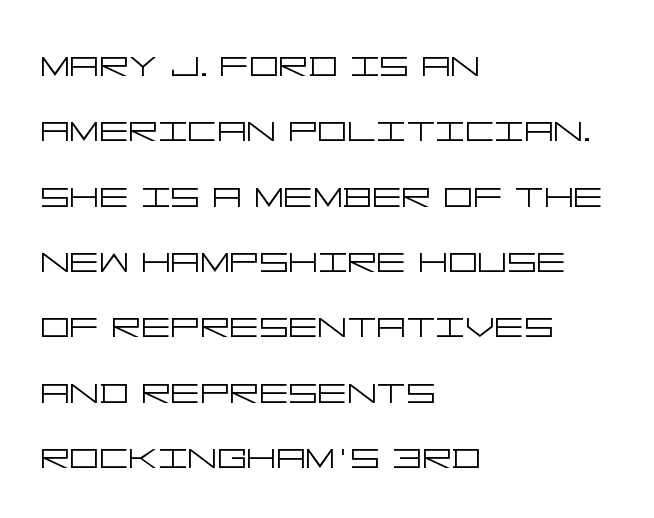
The letterforms sit shoulder to shoulder at normal distance. The string is rendered with underlining switched off. A typesetter would mark this as roman, not italic. Heft: none added — not bold. A student would call this left alignment; a typographer would say flush left, rag right.
